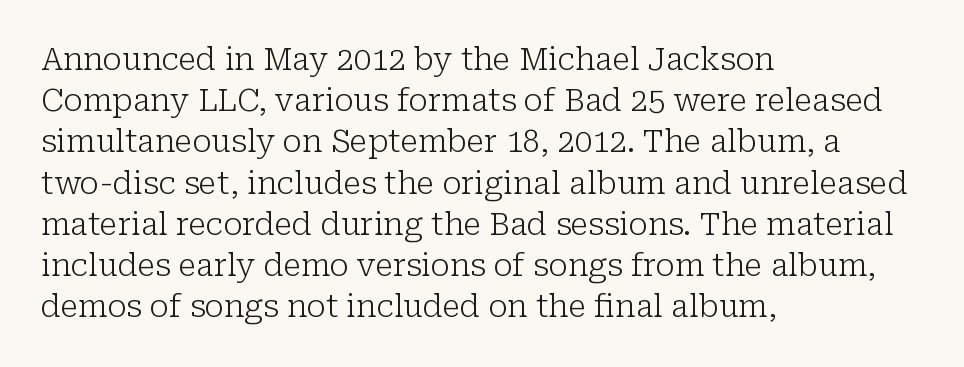
Q: Is the text bold? A: No.
Q: Is the text italic (slanted)? A: No, it is upright.
Q: Is the typeface a serif or a sans-serif typeface? A: Serif.
Q: Is the text underlined? A: No.
Q: How is the paragraph aligned? A: Left-aligned.
Q: Is the spacing between letters normal or unusually wide? A: Normal.
Q: Is the spacing between lines tight, normal or loose? A: Normal.
Q: Width (condensed, normal, or wide)? A: Normal.
Q: Stroke contrast? A: Low.
Q: x-height? A: Medium.
Q: Monospaced? A: No.
